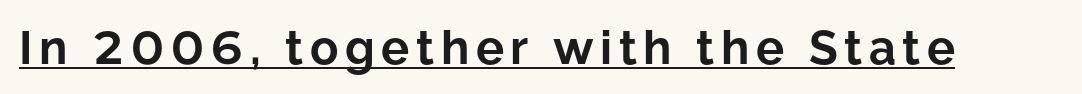
Q: Is the text bold? A: Yes.
Q: Is the text italic (slanted)? A: No, it is upright.
Q: Is the typeface a serif or a sans-serif typeface? A: Sans-serif.
Q: Is the text underlined? A: Yes.
Q: Width (condensed, normal, or wide)? A: Normal.
Q: Stroke contrast? A: Low.
Q: x-height? A: Medium.
Q: Monospaced? A: No.
